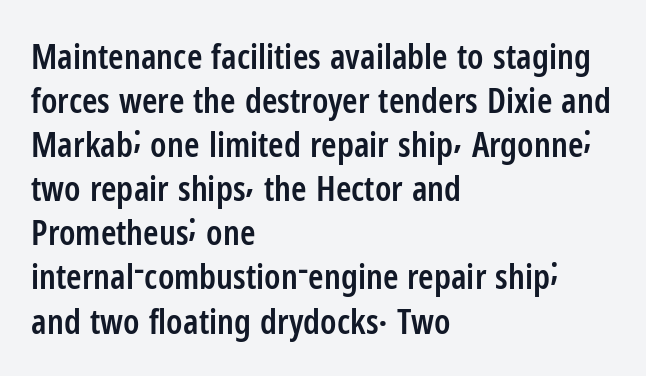
{"serif": "no", "italic": "no", "bold": "semi", "weight": "semibold", "width": "condensed", "stroke_contrast": "low", "x_height": "medium", "monospaced": "no", "underline": "no", "align": "left", "line_spacing": "normal", "line_spacing_ratio": 1.26, "letter_spacing": "normal", "letter_spacing_em": 0.0, "glyph_px": 35}
